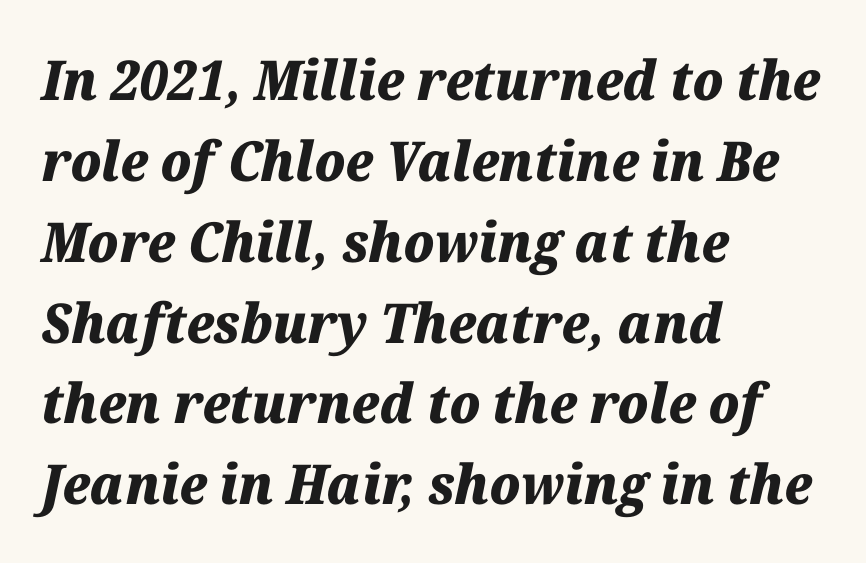
{"italic": "yes", "lean": "right", "slant_degrees": 12, "bold": "yes", "weight": "heavy", "width": "normal", "stroke_contrast": "medium", "x_height": "medium", "monospaced": "no", "underline": "no", "align": "left", "line_spacing": "normal", "line_spacing_ratio": 1.47, "letter_spacing": "normal", "letter_spacing_em": 0.0, "glyph_px": 55}
